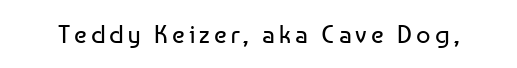
The image shows 25 px text type, upright; set not underlined.
